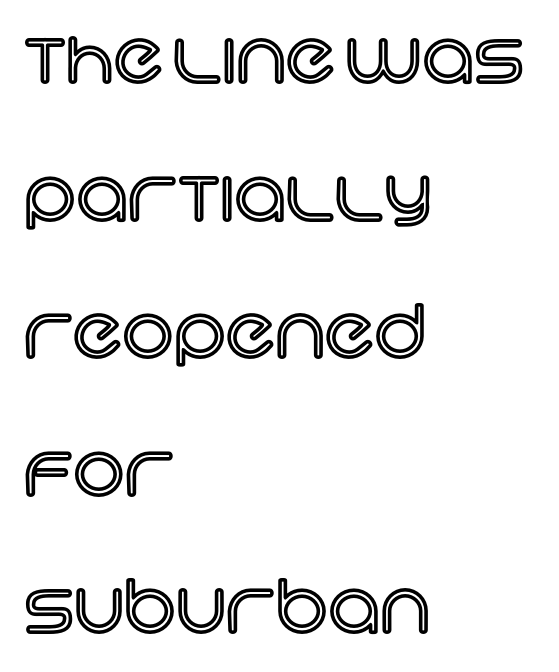
{"italic": "no", "width": "normal", "x_height": "large", "monospaced": "no", "underline": "no", "align": "left", "line_spacing": "loose", "line_spacing_ratio": 1.91, "letter_spacing": "normal", "letter_spacing_em": 0.0, "glyph_px": 72}
